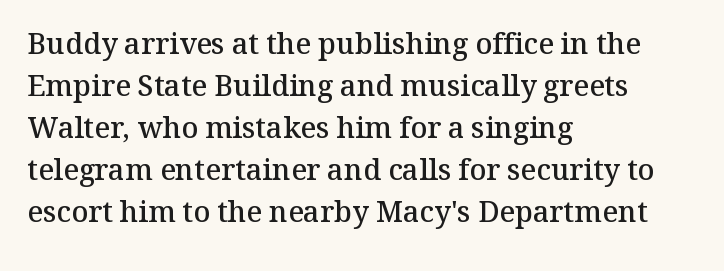
Q: Is the text bold? A: Semi-bold.
Q: Is the text italic (slanted)? A: No, it is upright.
Q: Is the typeface a serif or a sans-serif typeface? A: Serif.
Q: Is the text underlined? A: No.
Q: How is the paragraph aligned? A: Left-aligned.
Q: Is the spacing between letters normal or unusually wide? A: Normal.
Q: Is the spacing between lines tight, normal or loose? A: Normal.
Q: Width (condensed, normal, or wide)? A: Normal.
Q: Stroke contrast? A: Medium.
Q: x-height? A: Medium.
Q: Monospaced? A: No.
